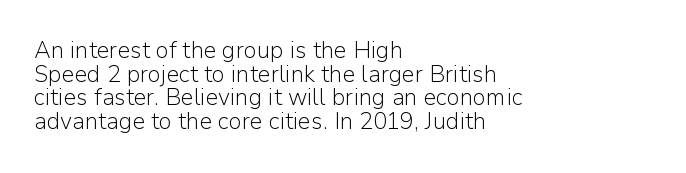
Q: Is the text bold? A: No.
Q: Is the text italic (slanted)? A: No, it is upright.
Q: Is the text underlined? A: No.
Q: How is the paragraph aligned? A: Left-aligned.
Q: Is the spacing between letters normal or unusually wide? A: Normal.
Q: Is the spacing between lines tight, normal or loose? A: Tight.
